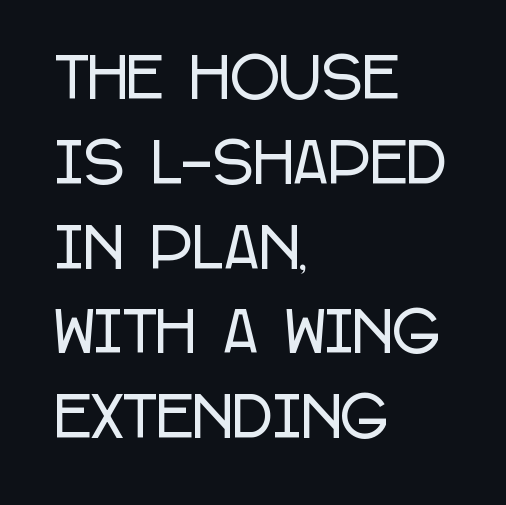
Rows of type keep a routine distance in the vertical direction. Quick note: not italic, upright. The passage is arranged the way most books set body copy — flush left. Here the glyphs are tracked normally, forming tight word shapes.
